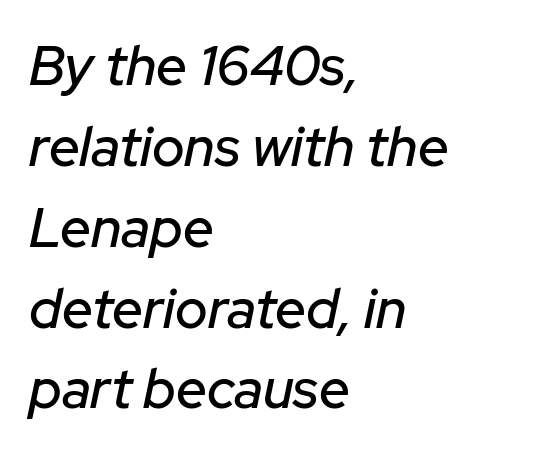
A typesetter would call this proportional, since set widths differ per character. Descenders hang freely into open space. There's an unmistakable incline to the writing here. These lines keep a tight, regular rhythm from letter to letter. This sample keeps an unexceptional amount of space between lines. The typesetter chose a ragged-right arrangement here.
